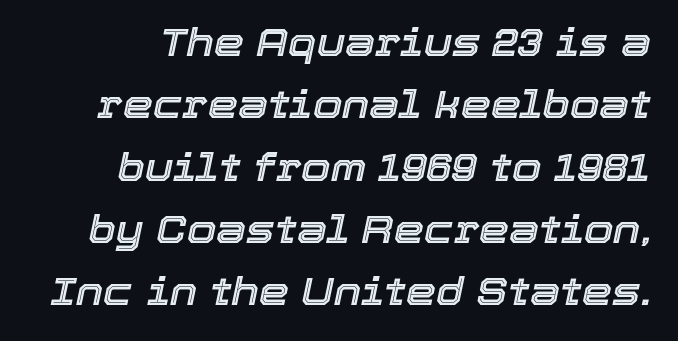
{"italic": "yes", "lean": "right", "slant_degrees": 12, "width": "normal", "x_height": "medium", "monospaced": "no", "underline": "no", "line_spacing": "normal", "line_spacing_ratio": 1.64, "letter_spacing": "normal", "letter_spacing_em": 0.0, "glyph_px": 38}
